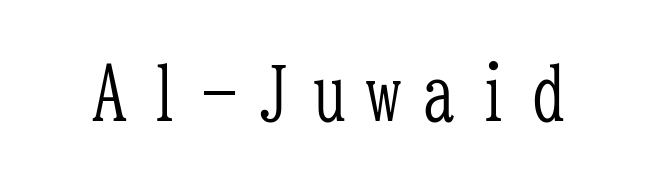
{"serif": "yes", "italic": "no", "bold": "no", "weight": "light", "width": "condensed", "stroke_contrast": "low", "x_height": "medium", "monospaced": "yes", "underline": "no", "letter_spacing": "wide", "letter_spacing_em": 0.24, "glyph_px": 74}
